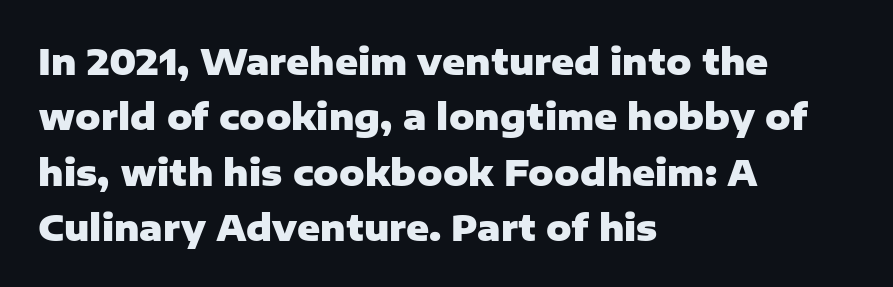
Q: Is the text bold? A: Yes.
Q: Is the text italic (slanted)? A: No, it is upright.
Q: Is the typeface a serif or a sans-serif typeface? A: Sans-serif.
Q: Is the text underlined? A: No.
Q: How is the paragraph aligned? A: Left-aligned.
Q: Is the spacing between letters normal or unusually wide? A: Normal.
Q: Is the spacing between lines tight, normal or loose? A: Normal.
Q: Width (condensed, normal, or wide)? A: Normal.
Q: Stroke contrast? A: Low.
Q: x-height? A: Medium.
Q: Monospaced? A: No.
